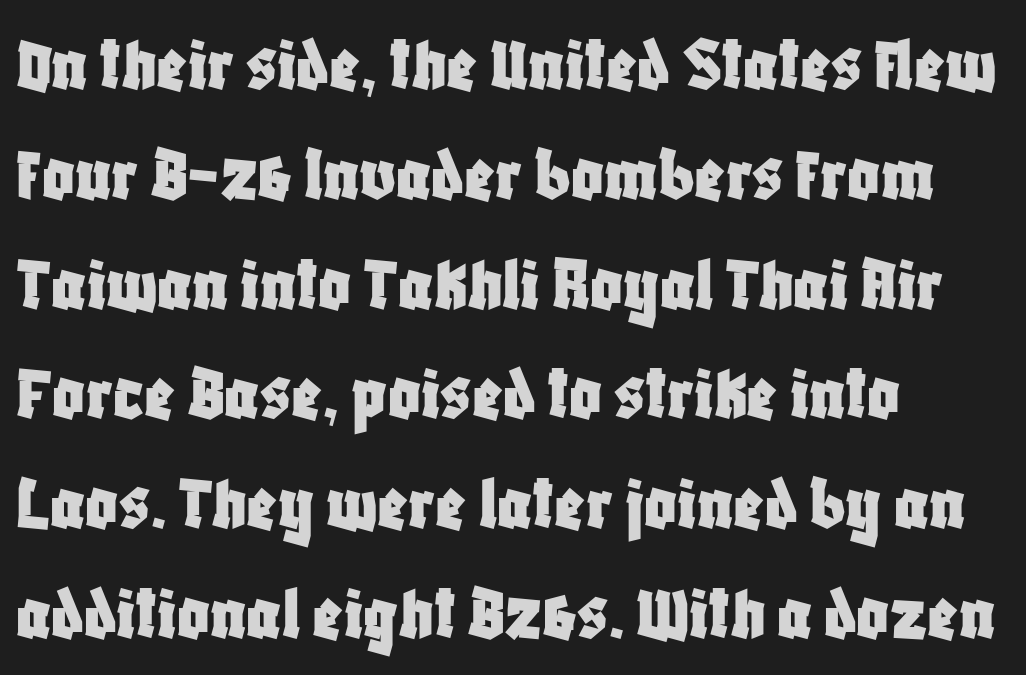
Q: Is the text italic (slanted)? A: No, it is upright.
Q: Is the typeface a serif or a sans-serif typeface? A: Sans-serif.
Q: Is the text underlined? A: No.
Q: How is the paragraph aligned? A: Left-aligned.
Q: Is the spacing between letters normal or unusually wide? A: Normal.
Q: Is the spacing between lines tight, normal or loose? A: Normal.
Q: Width (condensed, normal, or wide)? A: Condensed.
Q: Stroke contrast? A: Low.
Q: x-height? A: Large.
Q: Monospaced? A: No.
